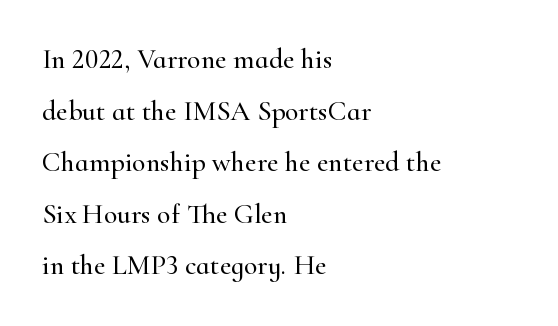
Q: Is the text italic (slanted)? A: No, it is upright.
Q: Is the typeface a serif or a sans-serif typeface? A: Serif.
Q: Is the text underlined? A: No.
Q: How is the paragraph aligned? A: Left-aligned.
Q: Is the spacing between letters normal or unusually wide? A: Normal.
Q: Width (condensed, normal, or wide)? A: Normal.
Q: Stroke contrast? A: High.
Q: x-height? A: Small.
Q: Monospaced? A: No.
